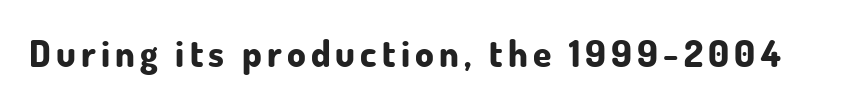
The image shows 37 px bold sans-serif type, upright; set not underlined; low stroke contrast and a small x-height.
